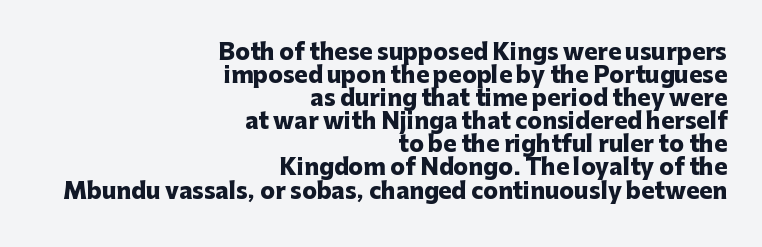
Q: Is the text bold? A: Yes.
Q: Is the text italic (slanted)? A: No, it is upright.
Q: Is the text underlined? A: No.
Q: How is the paragraph aligned? A: Right-aligned.
Q: Is the spacing between letters normal or unusually wide? A: Normal.
Q: Is the spacing between lines tight, normal or loose? A: Tight.
